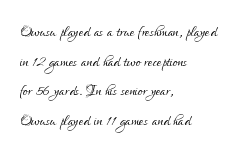
Q: Is the text bold? A: No.
Q: Is the text italic (slanted)? A: Yes.
Q: Is the text underlined? A: No.
Q: How is the paragraph aligned? A: Left-aligned.
Q: Is the spacing between letters normal or unusually wide? A: Normal.
Q: Is the spacing between lines tight, normal or loose? A: Normal.
